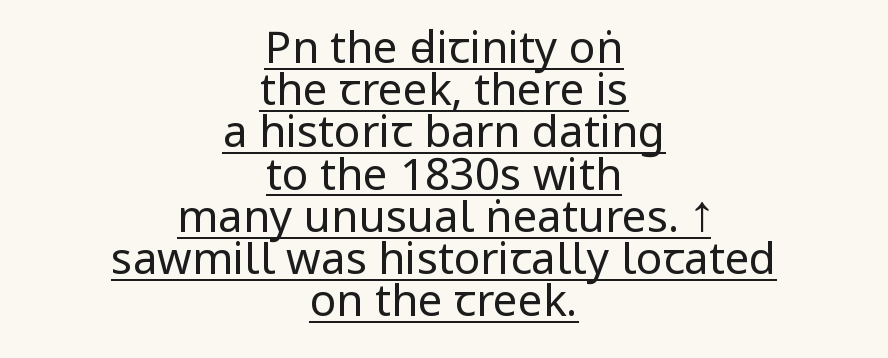
{"serif": "no", "italic": "no", "bold": "no", "weight": "regular", "width": "condensed", "stroke_contrast": "low", "x_height": "large", "monospaced": "no", "underline": "yes", "align": "center", "line_spacing": "tight", "line_spacing_ratio": 0.96, "letter_spacing": "normal", "letter_spacing_em": 0.0, "glyph_px": 44}
